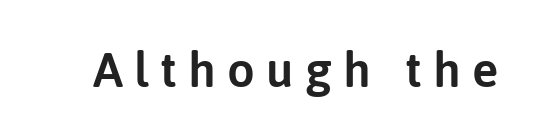
Q: Is the text italic (slanted)? A: No, it is upright.
Q: Is the typeface a serif or a sans-serif typeface? A: Sans-serif.
Q: Is the text underlined? A: No.
Q: Is the spacing between letters normal or unusually wide? A: Unusually wide.
Q: Width (condensed, normal, or wide)? A: Normal.
Q: Stroke contrast? A: Low.
Q: x-height? A: Medium.
Q: Monospaced? A: No.
